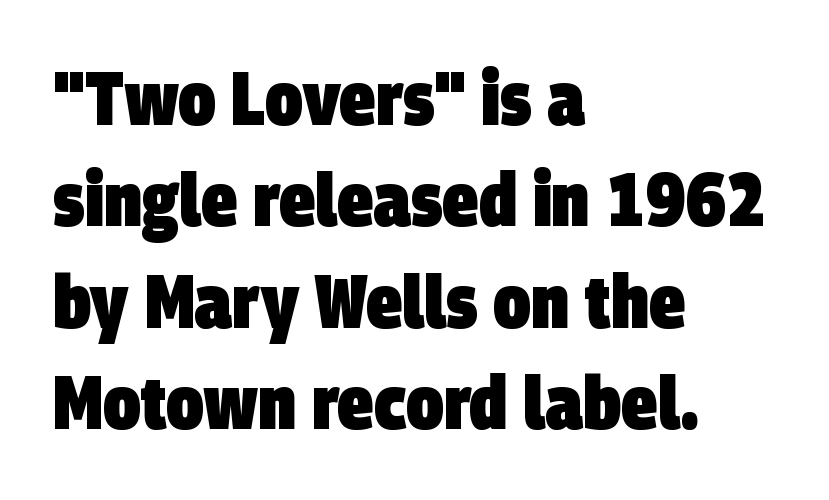
The image shows 74 px heavy, condensed sans-serif type; set left-aligned, normal line spacing (1.37x), normal letter spacing, not underlined; low stroke contrast and a large x-height.
